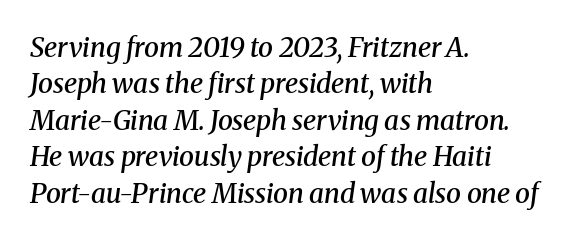
The image shows 27 px text type, italic (leaning right); set left-aligned, normal line spacing (1.35x), normal letter spacing, not underlined.
